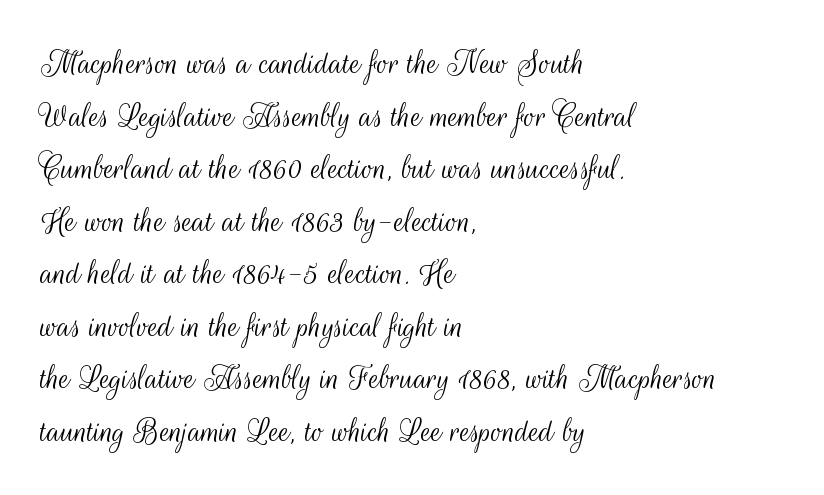
Q: Is the text bold? A: No.
Q: Is the text italic (slanted)? A: Yes.
Q: Is the typeface a serif or a sans-serif typeface? A: Sans-serif.
Q: Is the text underlined? A: No.
Q: How is the paragraph aligned? A: Left-aligned.
Q: Is the spacing between letters normal or unusually wide? A: Normal.
Q: Is the spacing between lines tight, normal or loose? A: Normal.
Q: Width (condensed, normal, or wide)? A: Condensed.
Q: Stroke contrast? A: Medium.
Q: x-height? A: Small.
Q: Monospaced? A: No.
